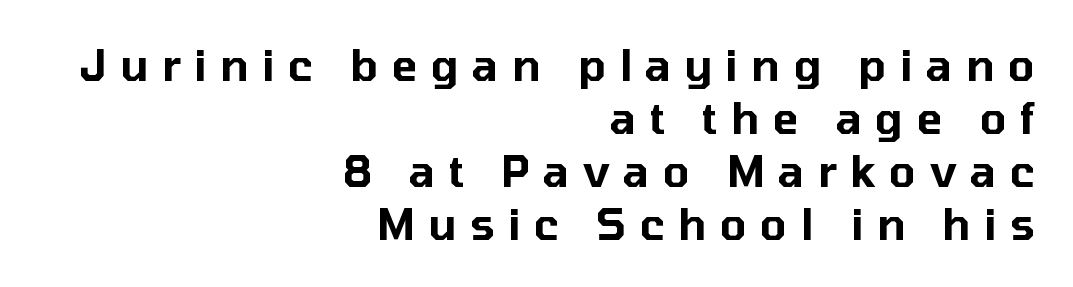
Q: Is the text italic (slanted)? A: No, it is upright.
Q: Is the typeface a serif or a sans-serif typeface? A: Sans-serif.
Q: Is the text underlined? A: No.
Q: How is the paragraph aligned? A: Right-aligned.
Q: Is the spacing between letters normal or unusually wide? A: Unusually wide.
Q: Width (condensed, normal, or wide)? A: Normal.
Q: Stroke contrast? A: Low.
Q: x-height? A: Medium.
Q: Monospaced? A: No.
